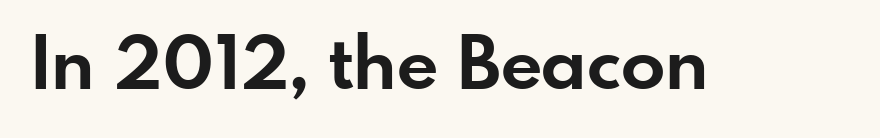
Summary of weight: heavy, a full bold. The passage shown has conventional tracking throughout. The rendering uses natural spacing where letterforms have individual widths. If you drew a line through each stem, it would be perfectly vertical.
